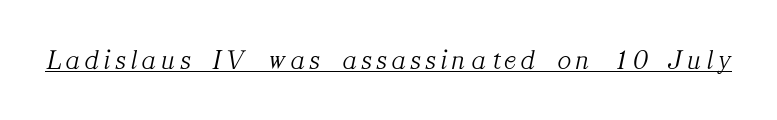
Q: Is the text bold? A: No.
Q: Is the text italic (slanted)? A: Yes, it leans right by about 12 degrees.
Q: Is the typeface a serif or a sans-serif typeface? A: Serif.
Q: Is the text underlined? A: Yes.
Q: Width (condensed, normal, or wide)? A: Normal.
Q: Stroke contrast? A: Medium.
Q: x-height? A: Medium.
Q: Monospaced? A: No.
